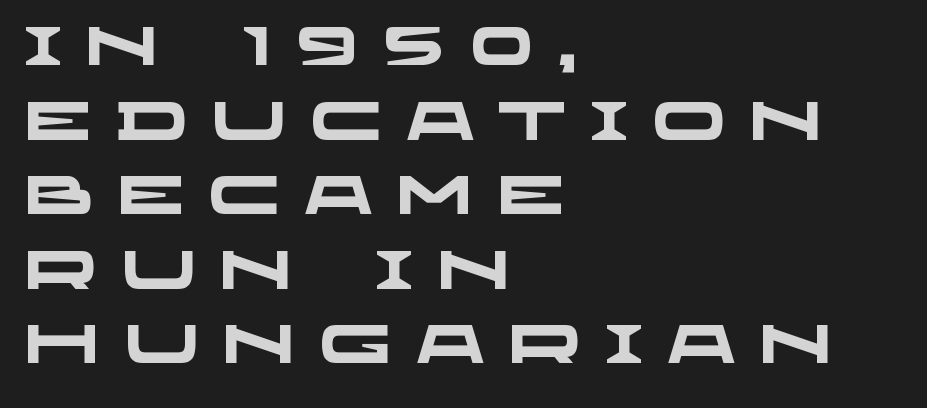
{"serif": "no", "bold": "yes", "weight": "heavy", "width": "wide", "stroke_contrast": "low", "x_height": "large", "monospaced": "no", "underline": "no", "align": "left", "line_spacing": "normal", "line_spacing_ratio": 1.38, "letter_spacing": "wide", "letter_spacing_em": 0.44, "glyph_px": 54}
